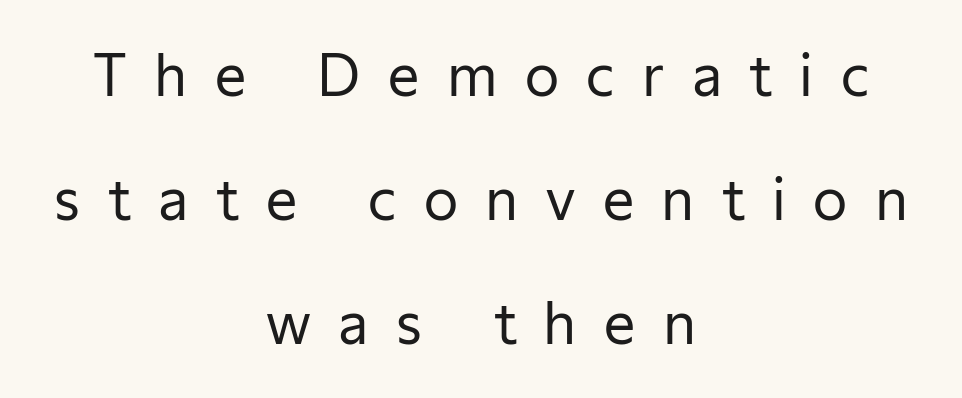
Q: Is the text bold? A: No.
Q: Is the text italic (slanted)? A: No, it is upright.
Q: Is the typeface a serif or a sans-serif typeface? A: Sans-serif.
Q: Is the text underlined? A: No.
Q: How is the paragraph aligned? A: Centered.
Q: Is the spacing between letters normal or unusually wide? A: Unusually wide.
Q: Is the spacing between lines tight, normal or loose? A: Loose.
Q: Width (condensed, normal, or wide)? A: Normal.
Q: Stroke contrast? A: Low.
Q: x-height? A: Medium.
Q: Monospaced? A: No.
